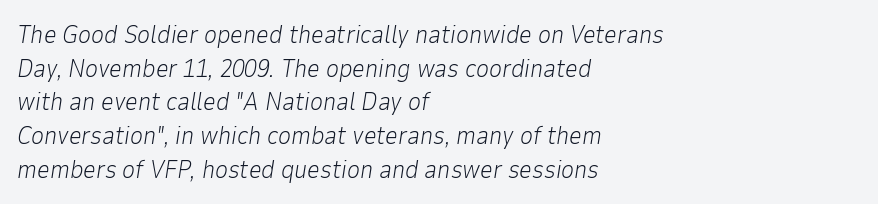
Unmarked baselines from the first word to the last. A typesetter would call this leading conventional body-copy spacing. Notice how the passage keeps a crisp vertical edge on the left only. This sample uses plain, unmodified letter spacing. The font is comparable to plain body text, perhaps lighter. Slanted lettering throughout.
